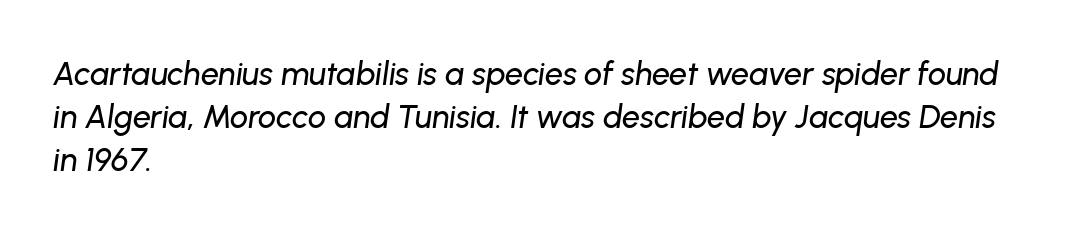
The image shows 32 px text type, italic (leaning right); set left-aligned, normal line spacing (1.34x), normal letter spacing, not underlined; low stroke contrast and a medium x-height.
